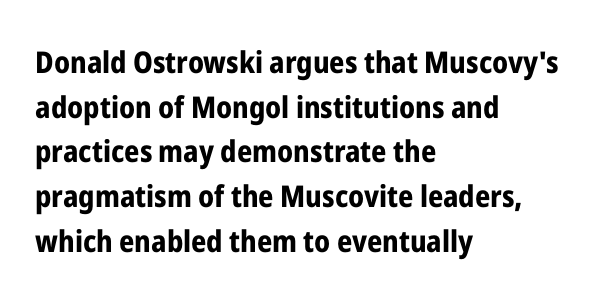
Q: Is the text bold? A: Yes.
Q: Is the text italic (slanted)? A: No, it is upright.
Q: Is the typeface a serif or a sans-serif typeface? A: Sans-serif.
Q: Is the text underlined? A: No.
Q: How is the paragraph aligned? A: Left-aligned.
Q: Is the spacing between letters normal or unusually wide? A: Normal.
Q: Is the spacing between lines tight, normal or loose? A: Normal.
Q: Width (condensed, normal, or wide)? A: Condensed.
Q: Stroke contrast? A: Low.
Q: x-height? A: Medium.
Q: Monospaced? A: No.
